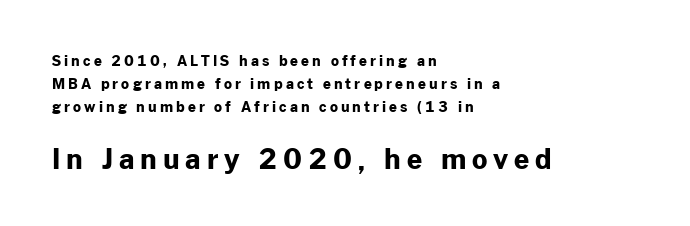
The gaps between neighbouring characters are conspicuously large. Layout note: lines flush left. The passage shown begins with its smaller block and ends with its larger one. The characters look thick and weighty, a clear bold. Descenders are the only things crossing below the line.
